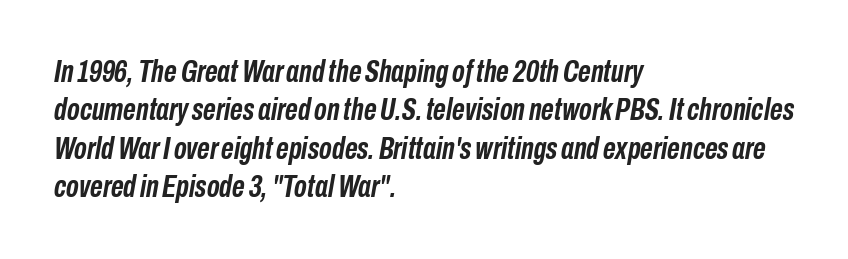
Q: Is the text bold? A: Yes.
Q: Is the text italic (slanted)? A: Yes, it leans right by about 10 degrees.
Q: Is the text underlined? A: No.
Q: How is the paragraph aligned? A: Left-aligned.
Q: Is the spacing between letters normal or unusually wide? A: Normal.
Q: Width (condensed, normal, or wide)? A: Condensed.
Q: Stroke contrast? A: Low.
Q: x-height? A: Medium.
Q: Monospaced? A: No.
